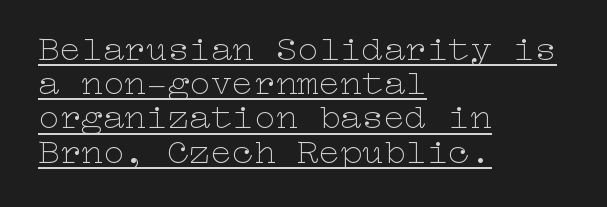
Q: Is the text bold? A: No.
Q: Is the text italic (slanted)? A: No, it is upright.
Q: Is the text underlined? A: Yes.
Q: How is the paragraph aligned? A: Left-aligned.
Q: Is the spacing between letters normal or unusually wide? A: Normal.
Q: Is the spacing between lines tight, normal or loose? A: Tight.
Q: Width (condensed, normal, or wide)? A: Wide.
Q: Stroke contrast? A: Low.
Q: x-height? A: Medium.
